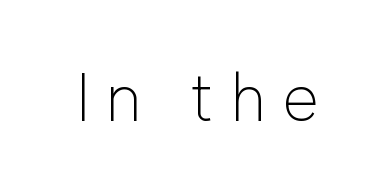
Q: Is the text bold? A: No.
Q: Is the text italic (slanted)? A: No, it is upright.
Q: Is the typeface a serif or a sans-serif typeface? A: Sans-serif.
Q: Is the text underlined? A: No.
Q: Is the spacing between letters normal or unusually wide? A: Unusually wide.
Q: Width (condensed, normal, or wide)? A: Normal.
Q: Stroke contrast? A: Low.
Q: x-height? A: Medium.
Q: Monospaced? A: No.
